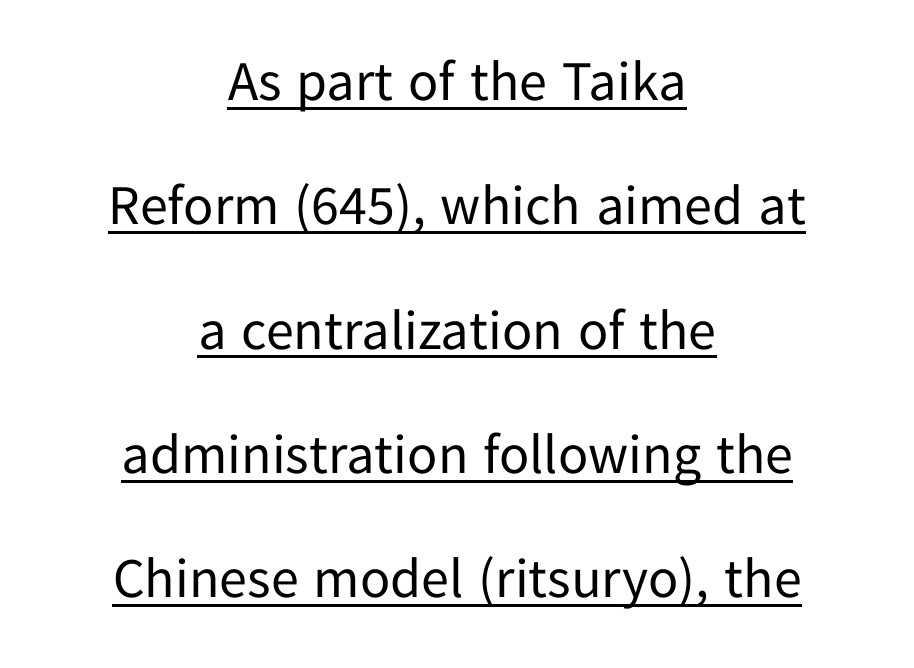
{"serif": "no", "italic": "no", "bold": "no", "weight": "regular", "width": "normal", "stroke_contrast": "low", "x_height": "medium", "monospaced": "no", "underline": "yes", "align": "center", "line_spacing": "loose", "line_spacing_ratio": 2.22, "letter_spacing": "normal", "letter_spacing_em": 0.0, "glyph_px": 56}
